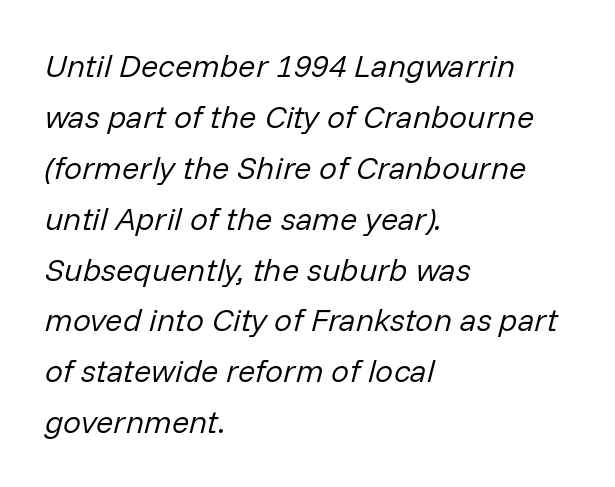
The image shows 32 px regular-weight type, italic (leaning right); set left-aligned, normal line spacing (1.59x), normal letter spacing, not underlined; low stroke contrast and a medium x-height.
